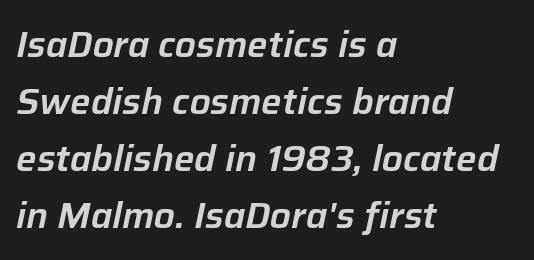
The image shows 36 px text type, italic (leaning right); set left-aligned, normal line spacing (1.58x), normal letter spacing, not underlined; low stroke contrast and a medium x-height.
